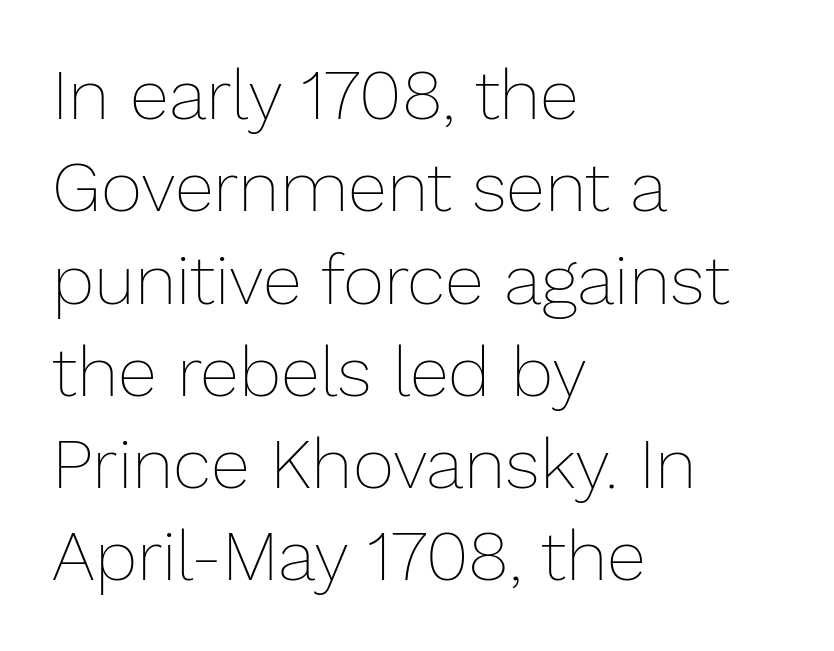
Q: Is the text bold? A: No.
Q: Is the text italic (slanted)? A: No, it is upright.
Q: Is the text underlined? A: No.
Q: How is the paragraph aligned? A: Left-aligned.
Q: Is the spacing between letters normal or unusually wide? A: Normal.
Q: Is the spacing between lines tight, normal or loose? A: Normal.
Q: Width (condensed, normal, or wide)? A: Normal.
Q: Stroke contrast? A: Low.
Q: x-height? A: Medium.
Q: Monospaced? A: No.
